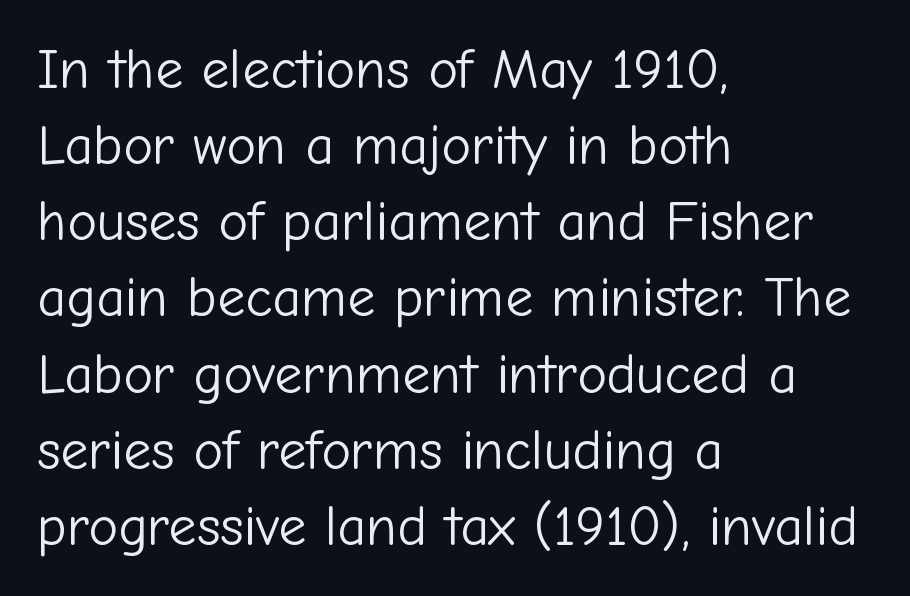
{"serif": "no", "italic": "no", "bold": "no", "weight": "light", "width": "normal", "stroke_contrast": "low", "x_height": "medium", "monospaced": "no", "underline": "no", "align": "left", "line_spacing": "normal", "line_spacing_ratio": 1.36, "letter_spacing": "normal", "letter_spacing_em": 0.0, "glyph_px": 56}
